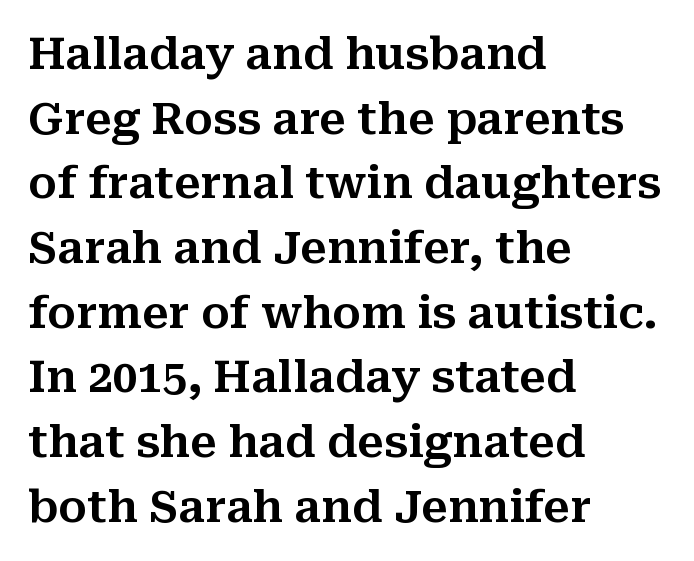
These lines were composed using upright roman letters. You could call the tracking neutral — neither tight nor loose. The passage shown is typeset with a serif family. Baseline-to-baseline distance is the conventional proportion of letter height. These lines are rendered in a variable-pitch font.
